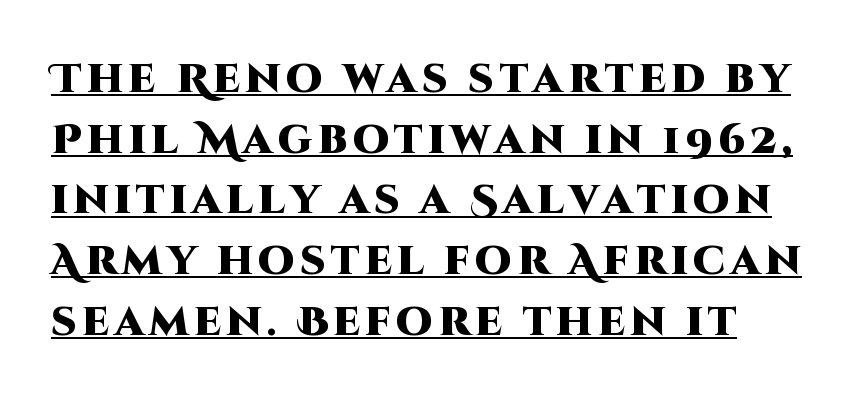
{"serif": "no", "italic": "no", "bold": "yes", "weight": "heavy", "width": "normal", "stroke_contrast": "high", "x_height": "large", "monospaced": "no", "underline": "yes", "line_spacing": "normal", "line_spacing_ratio": 1.48, "glyph_px": 41}
